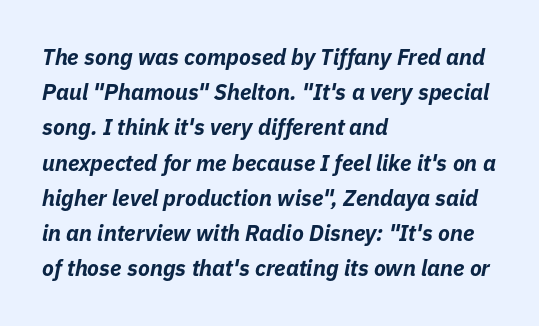
The image shows 22 px bold type, italic (leaning right); set left-aligned, normal line spacing (1.6x), normal letter spacing, not underlined.
